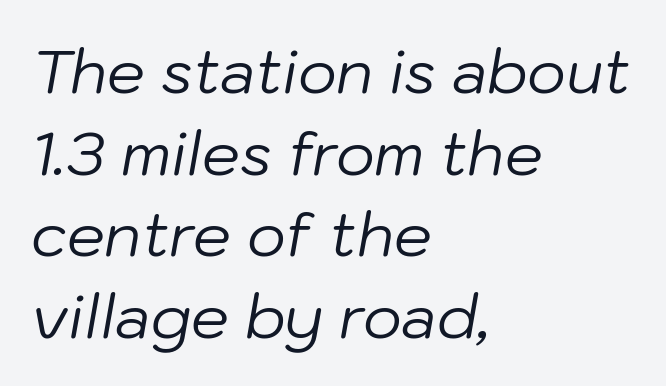
The image shows 60 px regular-weight type, italic (leaning right); set left-aligned, normal line spacing (1.36x), normal letter spacing, not underlined; low stroke contrast and a medium x-height.
